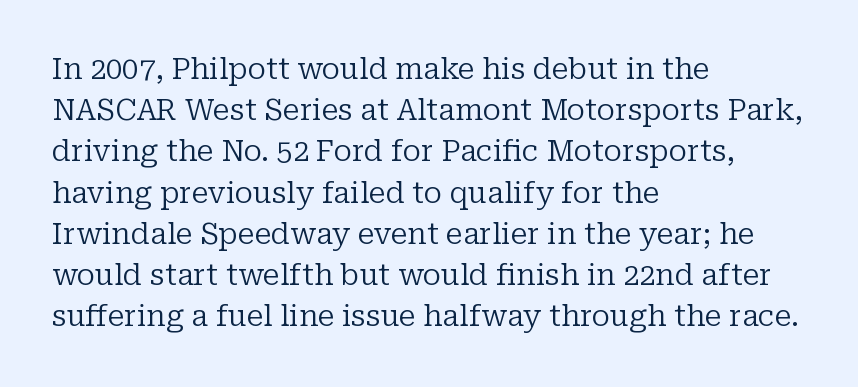
Q: Is the text bold? A: No.
Q: Is the text italic (slanted)? A: No, it is upright.
Q: Is the typeface a serif or a sans-serif typeface? A: Serif.
Q: Is the text underlined? A: No.
Q: How is the paragraph aligned? A: Left-aligned.
Q: Is the spacing between letters normal or unusually wide? A: Normal.
Q: Is the spacing between lines tight, normal or loose? A: Normal.
Q: Width (condensed, normal, or wide)? A: Normal.
Q: Stroke contrast? A: Low.
Q: x-height? A: Medium.
Q: Monospaced? A: No.
